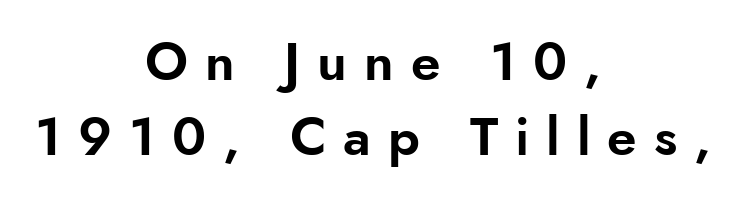
The image shows 53 px sans-serif type, upright; set centered, normal line spacing (1.41x), unusually wide letter spacing (+0.32 em), not underlined; low stroke contrast and a small x-height.
